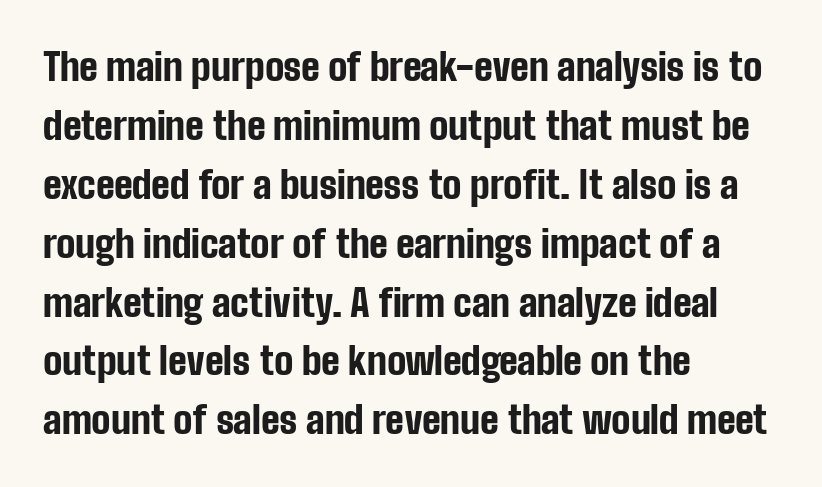
{"serif": "no", "italic": "no", "bold": "yes", "weight": "bold", "width": "condensed", "stroke_contrast": "low", "x_height": "medium", "monospaced": "no", "underline": "no", "align": "left", "line_spacing": "normal", "line_spacing_ratio": 1.55, "letter_spacing": "normal", "letter_spacing_em": 0.0, "glyph_px": 38}
